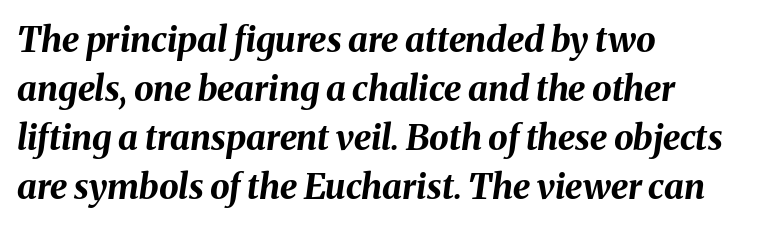
Q: Is the text bold? A: Yes.
Q: Is the text italic (slanted)? A: Yes, it leans right by about 8 degrees.
Q: Is the text underlined? A: No.
Q: How is the paragraph aligned? A: Left-aligned.
Q: Is the spacing between letters normal or unusually wide? A: Normal.
Q: Is the spacing between lines tight, normal or loose? A: Normal.
Q: Width (condensed, normal, or wide)? A: Normal.
Q: Stroke contrast? A: Medium.
Q: x-height? A: Medium.
Q: Monospaced? A: No.
